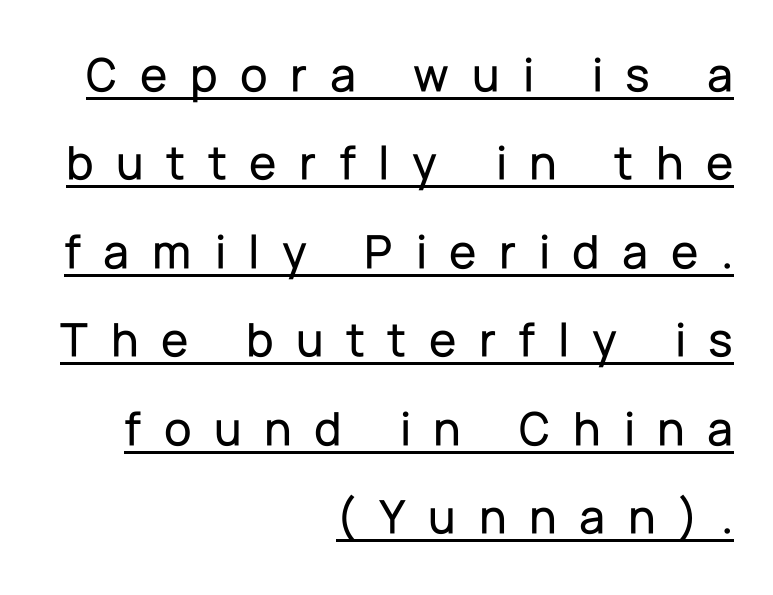
In designer terms, the underline attribute is active on this setting. Casual observation: everything's shoved over to the right. Regarding serifs, this sample does without them. Ascenders rise straight up at ninety degrees.
